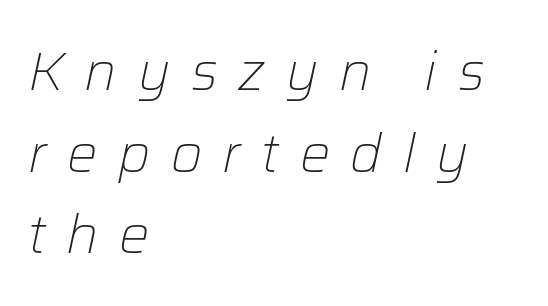
{"italic": "yes", "lean": "right", "slant_degrees": 12, "bold": "no", "weight": "light", "width": "normal", "stroke_contrast": "low", "x_height": "medium", "monospaced": "no", "underline": "no", "align": "left", "line_spacing": "normal", "line_spacing_ratio": 1.51, "letter_spacing": "wide", "letter_spacing_em": 0.38, "glyph_px": 54}
